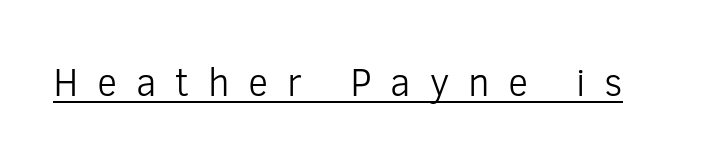
{"serif": "no", "italic": "no", "bold": "no", "weight": "light", "width": "normal", "stroke_contrast": "low", "x_height": "medium", "monospaced": "no", "underline": "yes", "letter_spacing": "wide", "letter_spacing_em": 0.48, "glyph_px": 39}
